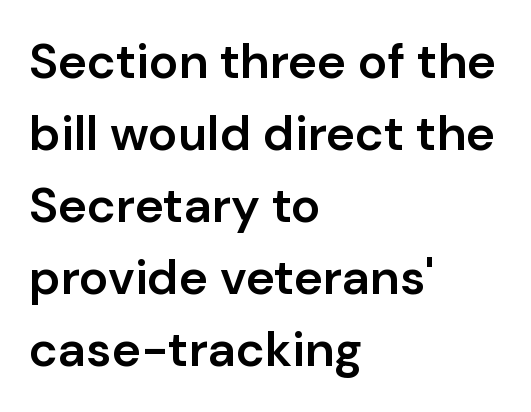
Q: Is the text bold? A: Semi-bold.
Q: Is the text italic (slanted)? A: No, it is upright.
Q: Is the typeface a serif or a sans-serif typeface? A: Sans-serif.
Q: Is the text underlined? A: No.
Q: How is the paragraph aligned? A: Left-aligned.
Q: Is the spacing between letters normal or unusually wide? A: Normal.
Q: Is the spacing between lines tight, normal or loose? A: Normal.
Q: Width (condensed, normal, or wide)? A: Normal.
Q: Stroke contrast? A: Low.
Q: x-height? A: Medium.
Q: Monospaced? A: No.
